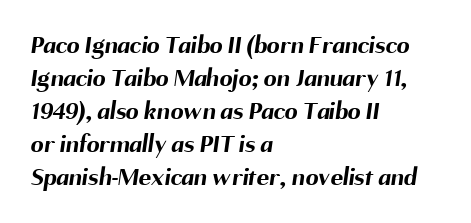
Q: Is the text bold? A: Yes.
Q: Is the text underlined? A: No.
Q: How is the paragraph aligned? A: Left-aligned.
Q: Is the spacing between letters normal or unusually wide? A: Normal.
Q: Is the spacing between lines tight, normal or loose? A: Normal.
